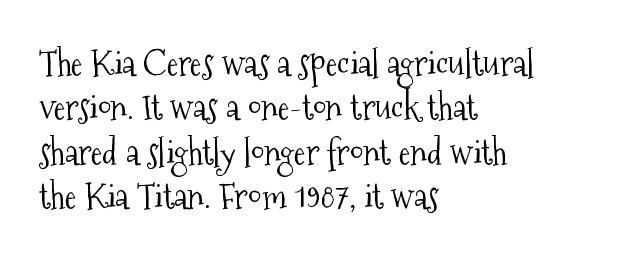
{"serif": "yes", "italic": "no", "bold": "no", "weight": "light", "width": "condensed", "stroke_contrast": "medium", "x_height": "medium", "monospaced": "no", "underline": "no", "align": "left", "line_spacing": "normal", "line_spacing_ratio": 1.27, "letter_spacing": "normal", "letter_spacing_em": 0.0, "glyph_px": 35}
